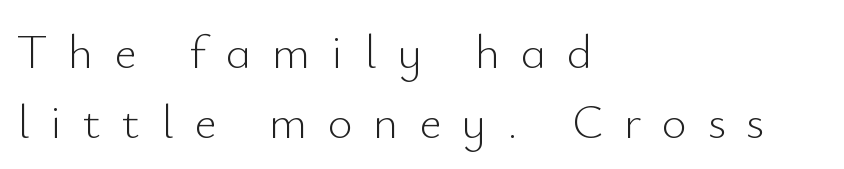
{"serif": "no", "italic": "no", "bold": "no", "weight": "light", "width": "normal", "stroke_contrast": "low", "x_height": "small", "monospaced": "no", "underline": "no", "align": "left", "line_spacing": "normal", "line_spacing_ratio": 1.45, "letter_spacing": "wide", "letter_spacing_em": 0.43, "glyph_px": 48}
